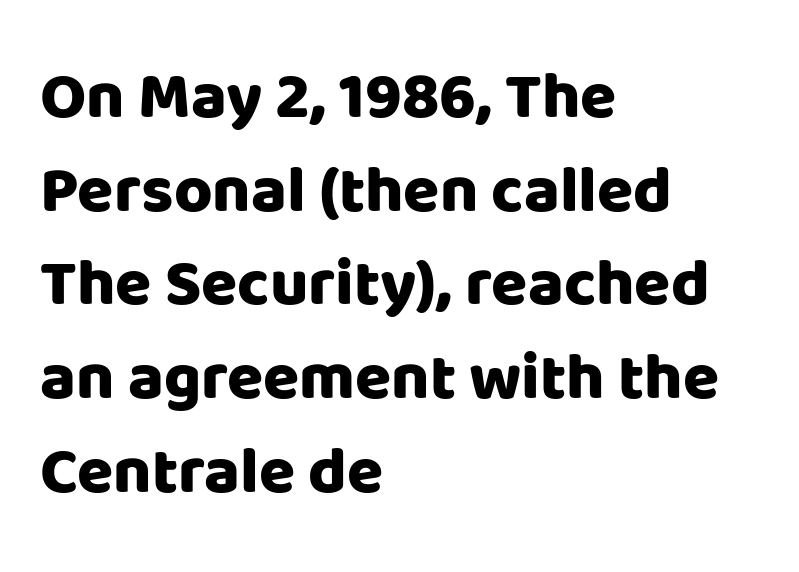
The image shows 66 px heavy sans-serif type, upright; set left-aligned, normal line spacing (1.42x), normal letter spacing, not underlined; low stroke contrast and a large x-height.
